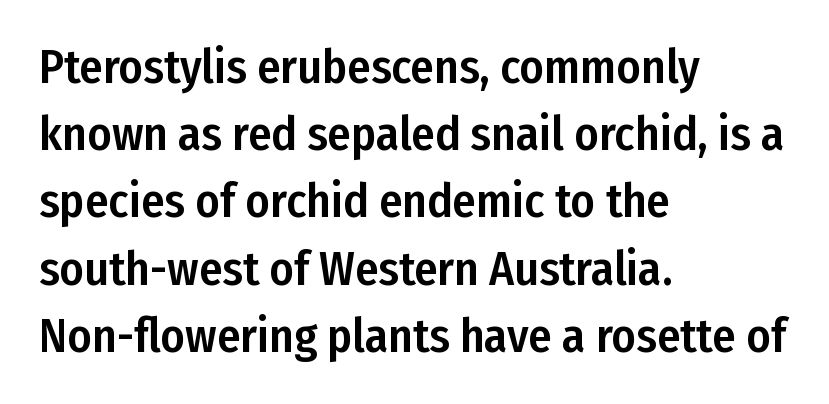
Glyph-to-glyph distance matches everyday printed text. Every character sits straight up, as roman type does. Line spacing here is normal. Letterform terminals end flat and unadorned throughout the passage. Proportional: the letters do not fall into vertical columns. The text block is weighted toward the left margin, trailing off unevenly rightward.
